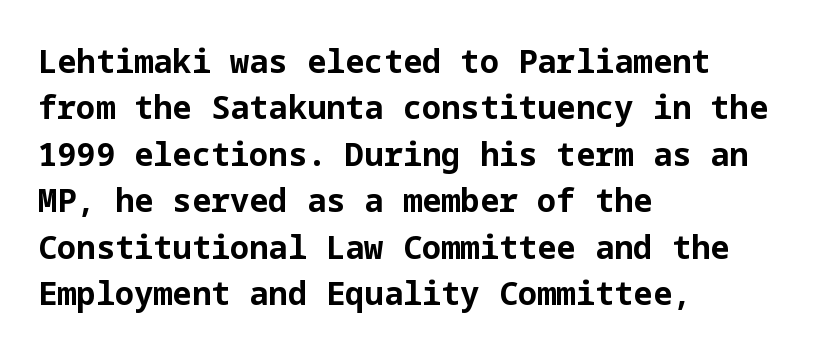
{"serif": "no", "italic": "no", "bold": "yes", "weight": "bold", "width": "normal", "stroke_contrast": "low", "x_height": "medium", "underline": "no", "align": "left", "line_spacing": "normal", "line_spacing_ratio": 1.45, "letter_spacing": "normal", "letter_spacing_em": 0.0, "glyph_px": 32}
